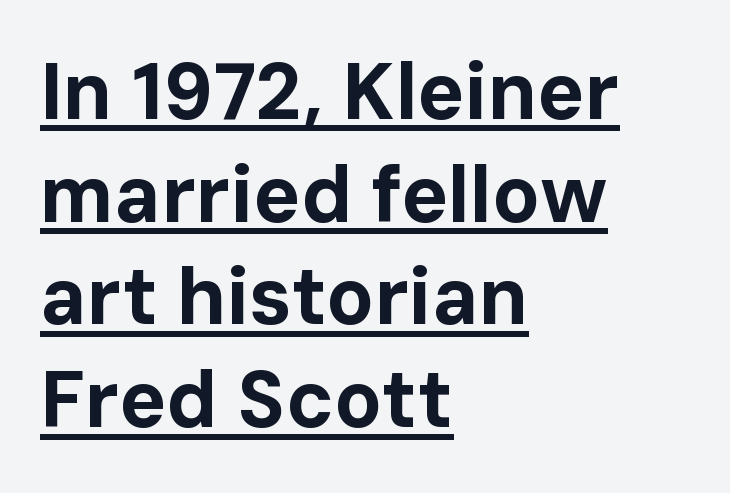
The image shows 79 px bold sans-serif type, upright; set left-aligned, normal line spacing (1.3x), normal letter spacing, underlined; low stroke contrast and a medium x-height.
